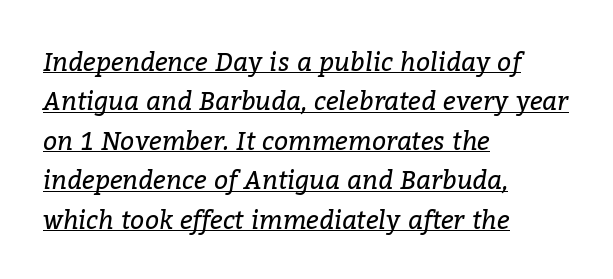
{"italic": "yes", "lean": "right", "slant_degrees": 9, "bold": "no", "underline": "yes", "align": "left", "line_spacing": "normal", "line_spacing_ratio": 1.58, "letter_spacing": "normal", "letter_spacing_em": 0.0, "glyph_px": 25}
